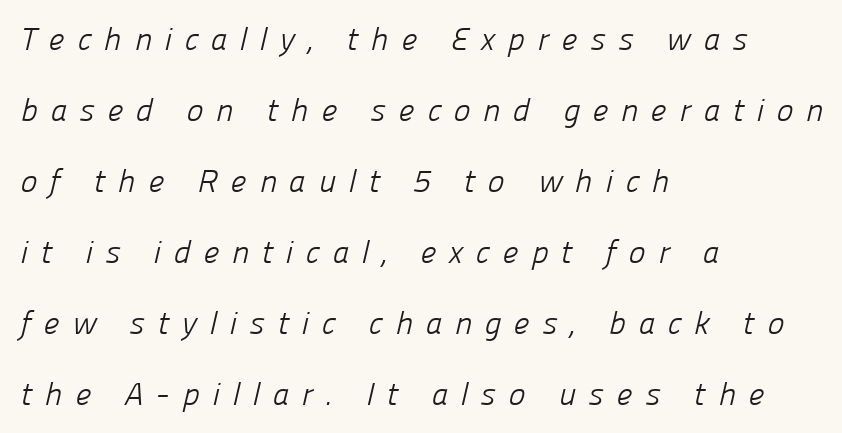
Q: Is the text bold? A: No.
Q: Is the typeface a serif or a sans-serif typeface? A: Sans-serif.
Q: Is the text underlined? A: No.
Q: How is the paragraph aligned? A: Left-aligned.
Q: Is the spacing between letters normal or unusually wide? A: Unusually wide.
Q: Is the spacing between lines tight, normal or loose? A: Loose.
Q: Width (condensed, normal, or wide)? A: Normal.
Q: Stroke contrast? A: Low.
Q: x-height? A: Medium.
Q: Monospaced? A: No.
